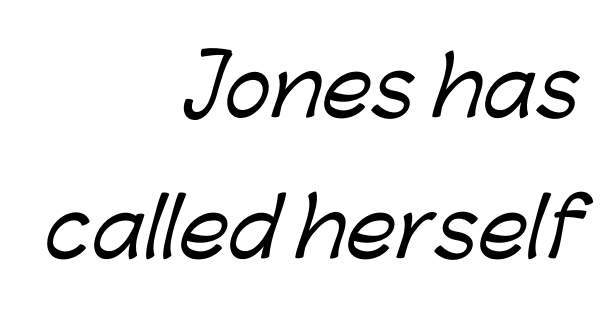
The image shows 79 px sans-serif type; set right-aligned, line spacing 1.78x, normal letter spacing, not underlined; low stroke contrast and a medium x-height.
